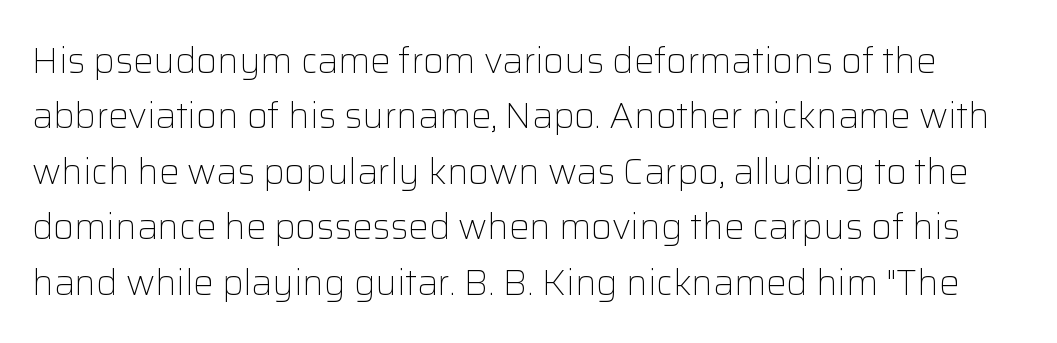
Q: Is the text bold? A: No.
Q: Is the text italic (slanted)? A: No, it is upright.
Q: Is the typeface a serif or a sans-serif typeface? A: Sans-serif.
Q: Is the text underlined? A: No.
Q: Is the spacing between letters normal or unusually wide? A: Normal.
Q: Is the spacing between lines tight, normal or loose? A: Normal.
Q: Width (condensed, normal, or wide)? A: Normal.
Q: Stroke contrast? A: Low.
Q: x-height? A: Medium.
Q: Monospaced? A: No.
